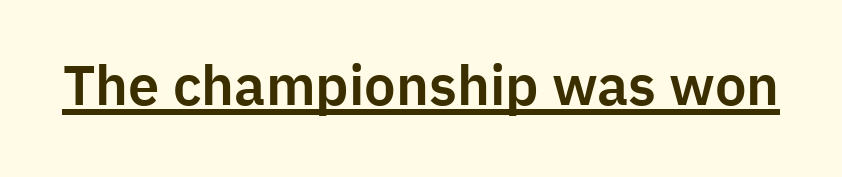
{"serif": "no", "italic": "no", "width": "normal", "stroke_contrast": "low", "x_height": "medium", "monospaced": "no", "underline": "yes", "letter_spacing": "normal", "letter_spacing_em": 0.0, "glyph_px": 56}
